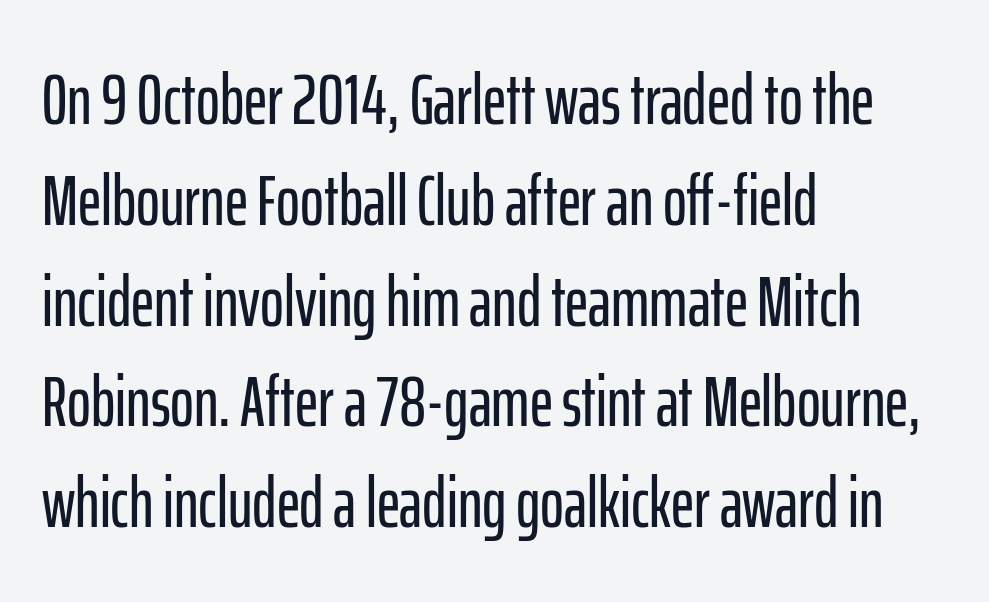
Underline: absent. This sample has the flowing, uneven cadence of proportional lettering. A normal amount of white space separates one row of letters from the next. No extra tracking has been applied to these lines. Do the letters lean? They stand straight.
